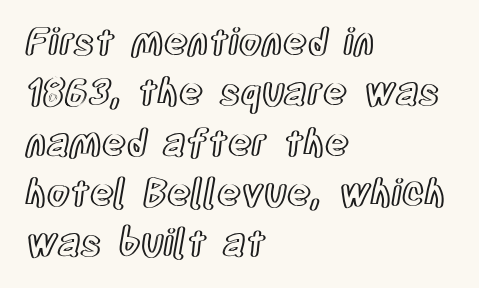
Does the copy run flush right? No — it runs flush left. Compared with typical body copy, the letter spacing here is the same. Horizontal bands of white between lines are of average thickness. A bare baseline throughout the passage. The face used here is proportionally spaced, like ordinary book or web type.
